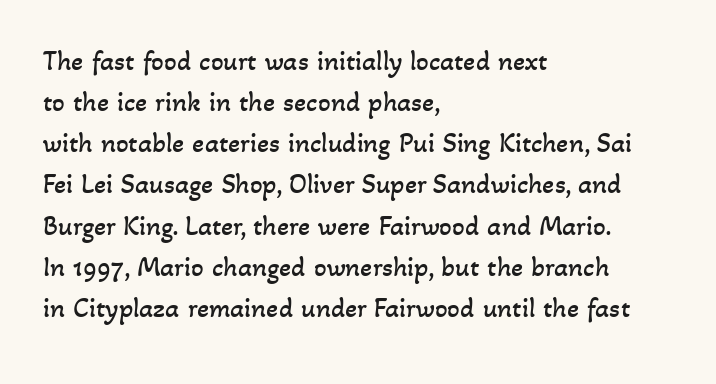
The image shows 28 px regular-weight type; set left-aligned, normal line spacing (1.47x), normal letter spacing, not underlined; low stroke contrast and a small x-height.
